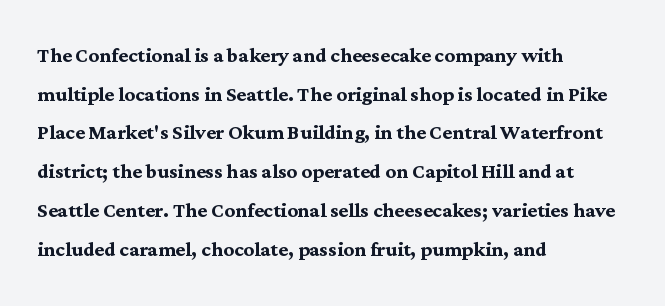
Leading: standard. Glyph-to-glyph distance matches everyday printed text. The face used here has the dense, thick strokes of a bold. These lines stack with their left ends in a neat column.
